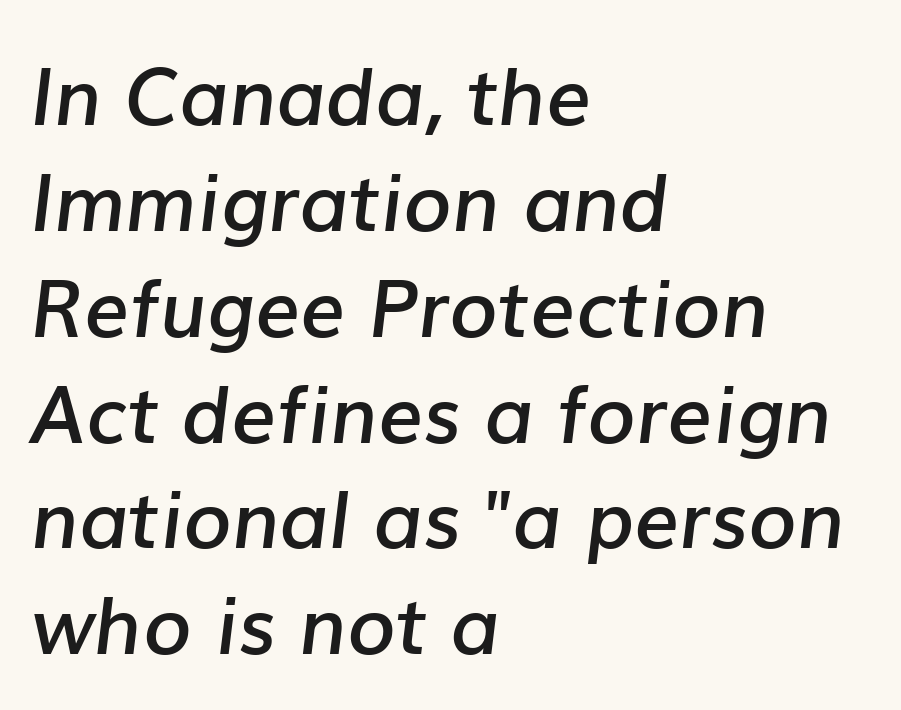
Has an underline been added? It has not. The passage shown has conventional tracking throughout. Observe the lean: these are italic letterforms. The characters look somewhat weighty, a semibold short of true bold. Rows of type keep a routine distance in the vertical direction.
